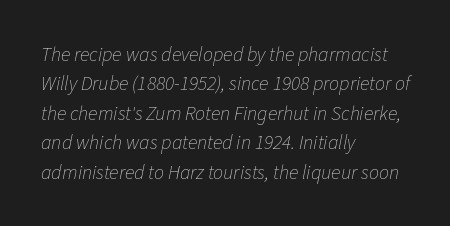
The image shows 20 px text type, italic (leaning right); set left-aligned, normal line spacing (1.47x), normal letter spacing, not underlined.
